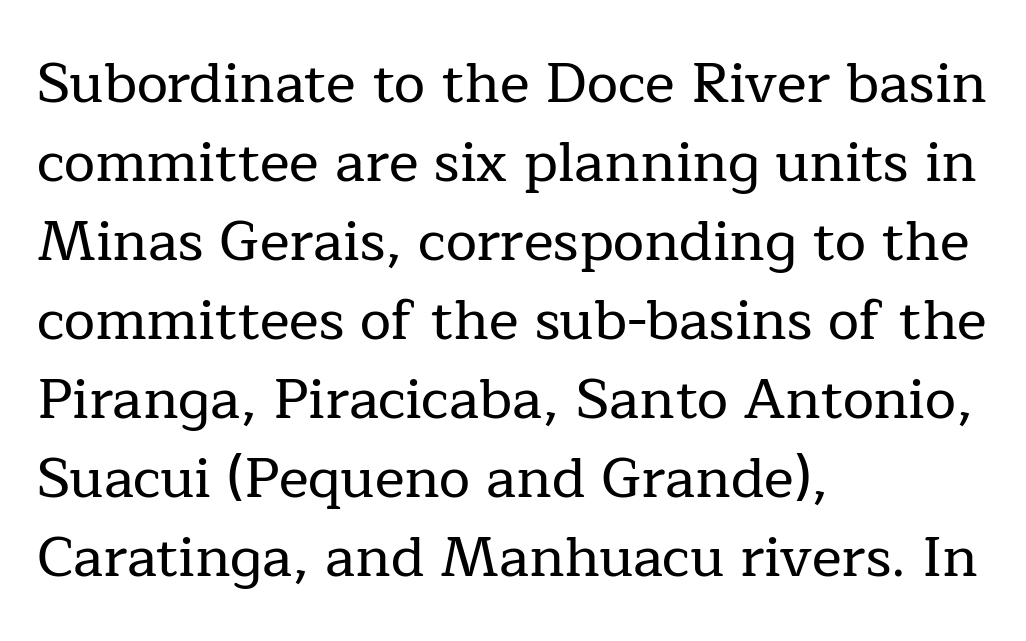
The image shows 56 px serif type, upright; set left-aligned, normal line spacing (1.41x), normal letter spacing, not underlined; low stroke contrast and a medium x-height.
